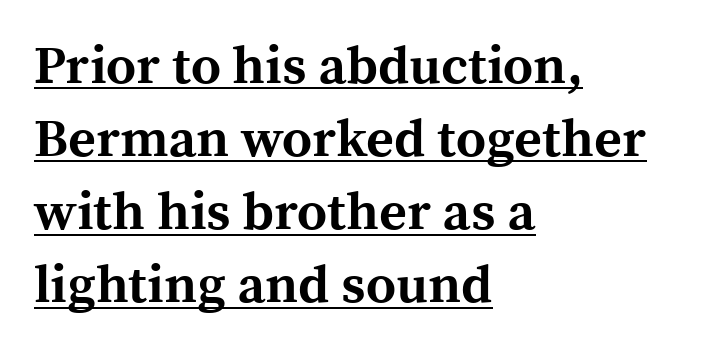
The image shows 53 px bold serif type, upright; set left-aligned, normal line spacing (1.38x), normal letter spacing, underlined; a medium x-height.
